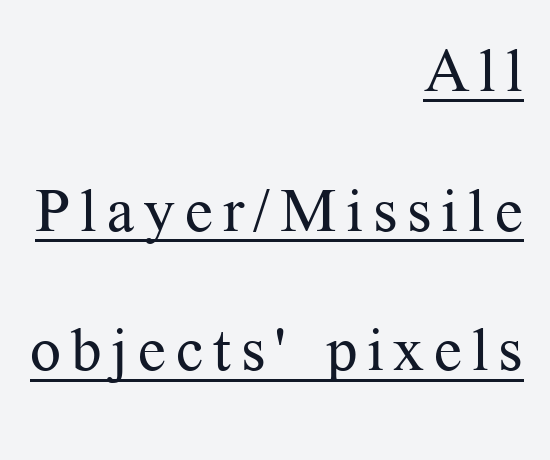
The image shows 61 px regular-weight serif type, upright; set right-aligned, loose line spacing (2.29x), underlined; medium stroke contrast and a medium x-height.
